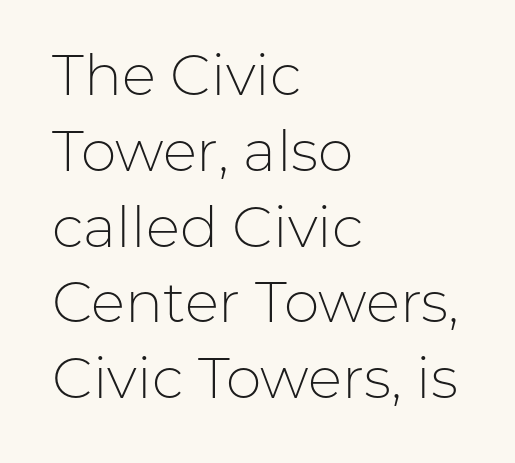
Is this a heavy cut? Hardly; it is regular or lighter. Check the space under the baseline: it is left empty. This sample has the flowing, uneven cadence of proportional lettering. Reading down the column, the eye jumps a familiar distance to each next line. In CSS terms this would be text-align: left. Designer's note — italics off, roman on.
